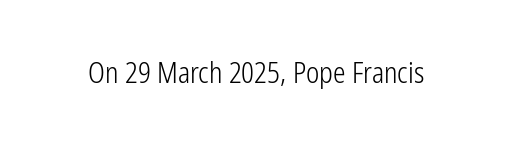
Q: Is the text bold? A: No.
Q: Is the text italic (slanted)? A: No, it is upright.
Q: Is the typeface a serif or a sans-serif typeface? A: Sans-serif.
Q: Is the text underlined? A: No.
Q: Is the spacing between letters normal or unusually wide? A: Normal.
Q: Width (condensed, normal, or wide)? A: Condensed.
Q: Stroke contrast? A: Low.
Q: x-height? A: Medium.
Q: Monospaced? A: No.
